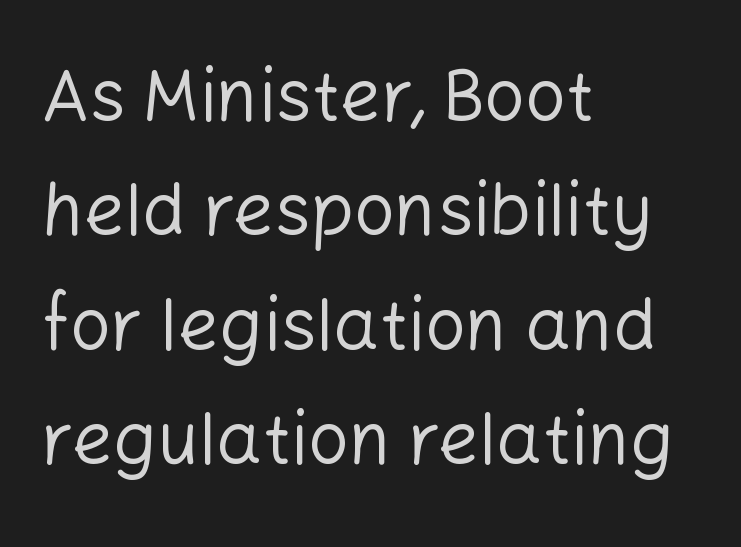
Q: Is the text bold? A: No.
Q: Is the text italic (slanted)? A: No, it is upright.
Q: Is the typeface a serif or a sans-serif typeface? A: Sans-serif.
Q: Is the text underlined? A: No.
Q: How is the paragraph aligned? A: Left-aligned.
Q: Is the spacing between letters normal or unusually wide? A: Normal.
Q: Is the spacing between lines tight, normal or loose? A: Normal.
Q: Width (condensed, normal, or wide)? A: Normal.
Q: Stroke contrast? A: Low.
Q: x-height? A: Medium.
Q: Monospaced? A: No.
